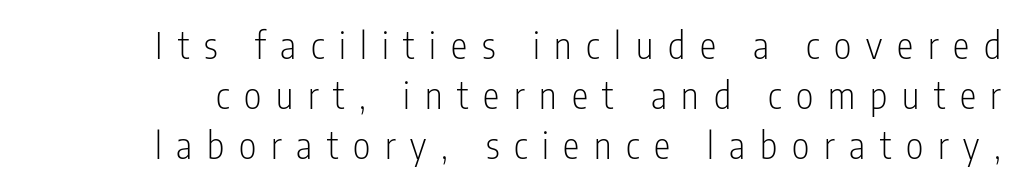
{"serif": "no", "italic": "no", "bold": "no", "weight": "light", "width": "condensed", "stroke_contrast": "low", "x_height": "medium", "monospaced": "no", "underline": "no", "line_spacing": "normal", "line_spacing_ratio": 1.35, "letter_spacing": "wide", "letter_spacing_em": 0.4, "glyph_px": 37}
